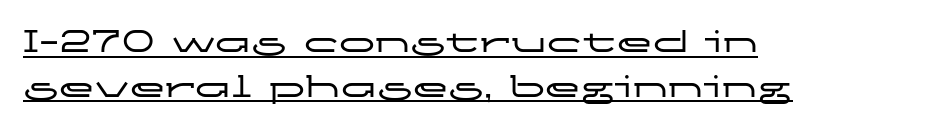
Q: Is the text italic (slanted)? A: No, it is upright.
Q: Is the typeface a serif or a sans-serif typeface? A: Sans-serif.
Q: Is the text underlined? A: Yes.
Q: How is the paragraph aligned? A: Left-aligned.
Q: Is the spacing between letters normal or unusually wide? A: Normal.
Q: Width (condensed, normal, or wide)? A: Wide.
Q: Stroke contrast? A: Low.
Q: x-height? A: Medium.
Q: Monospaced? A: No.
